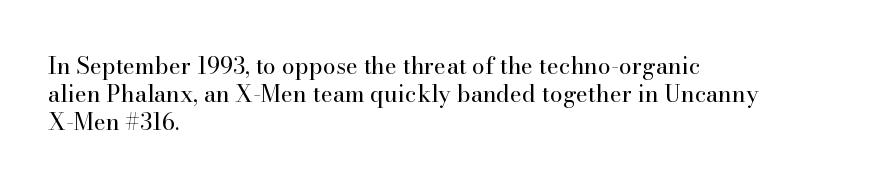
Q: Is the text bold? A: No.
Q: Is the text italic (slanted)? A: No, it is upright.
Q: Is the text underlined? A: No.
Q: How is the paragraph aligned? A: Left-aligned.
Q: Is the spacing between letters normal or unusually wide? A: Normal.
